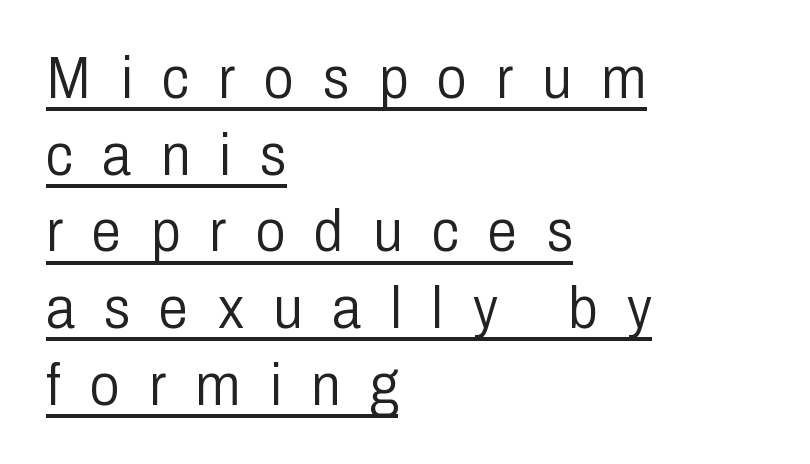
{"serif": "no", "italic": "no", "bold": "no", "weight": "light", "width": "condensed", "stroke_contrast": "low", "x_height": "medium", "monospaced": "no", "underline": "yes", "align": "left", "line_spacing": "normal", "line_spacing_ratio": 1.3, "letter_spacing": "wide", "letter_spacing_em": 0.5, "glyph_px": 59}
